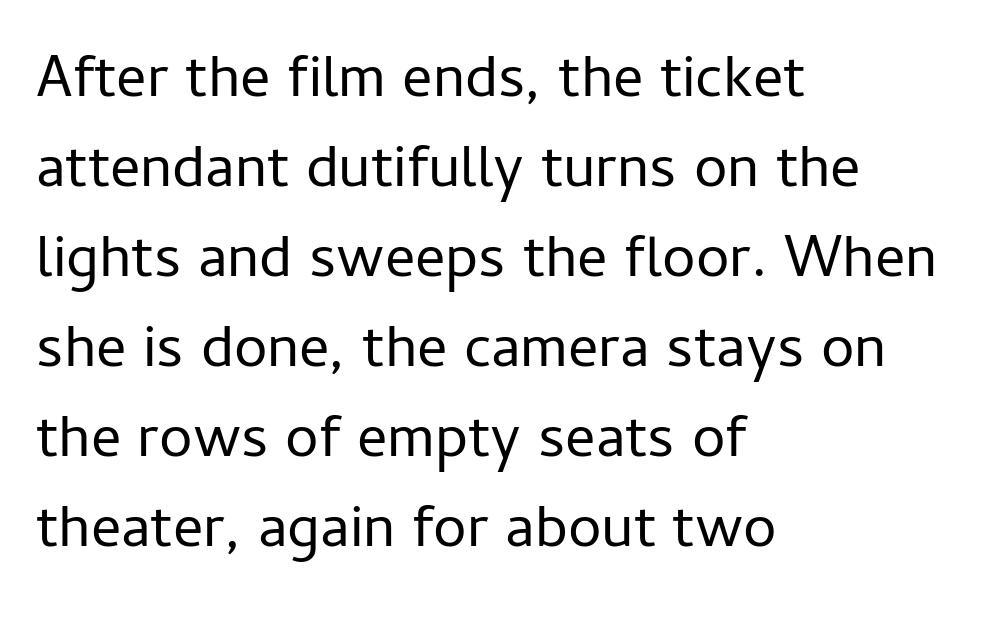
Weight: not bold — regular or lighter. Is the block centered? No — it sits flush against the left margin. These lines were composed using upright roman letters. In terms of leading, this rendering sits right in the middle. The zone under the glyphs is completely vacant. Look at the bottom of the vertical strokes: they stop flat, with no serifs.
